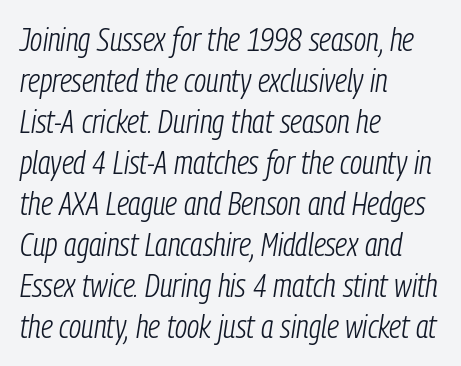
The image shows 32 px light, condensed type, italic (leaning right); set left-aligned, normal line spacing (1.28x), normal letter spacing, not underlined; low stroke contrast and a medium x-height.
